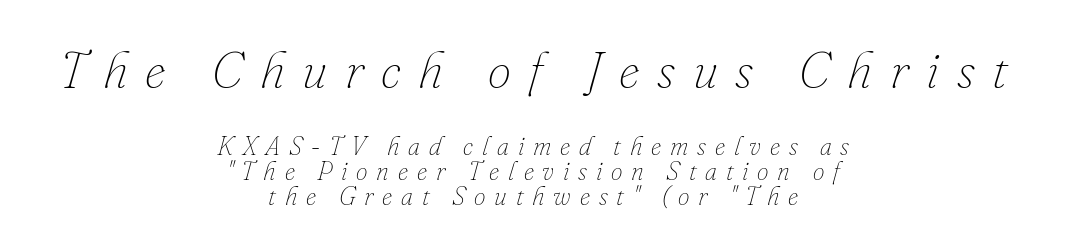
Q: Is the text bold? A: No.
Q: Is the text italic (slanted)? A: Yes, it leans right by about 16 degrees.
Q: Is the text underlined? A: No.
Q: How is the paragraph aligned? A: Centered.
Q: Is the spacing between letters normal or unusually wide? A: Unusually wide.
Q: Is the spacing between lines tight, normal or loose? A: Tight.
Q: Which block of text is set in a larger size, the first (top) or the second (bottom)? A: The first (top) one.
Q: Width (condensed, normal, or wide)? A: Normal.
Q: Stroke contrast? A: Low.
Q: x-height? A: Small.
Q: Monospaced? A: No.
